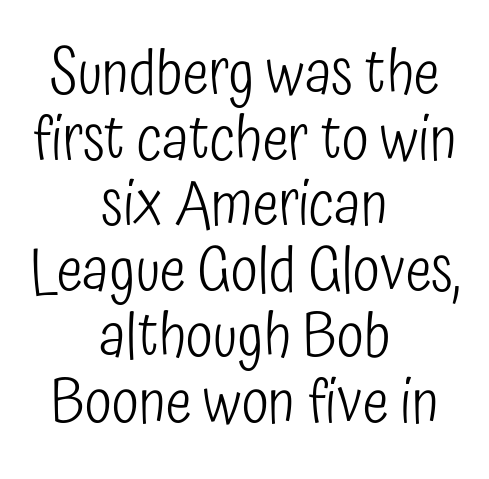
Q: Is the text bold? A: No.
Q: Is the text italic (slanted)? A: No, it is upright.
Q: Is the typeface a serif or a sans-serif typeface? A: Sans-serif.
Q: Is the text underlined? A: No.
Q: How is the paragraph aligned? A: Centered.
Q: Is the spacing between letters normal or unusually wide? A: Normal.
Q: Is the spacing between lines tight, normal or loose? A: Tight.
Q: Width (condensed, normal, or wide)? A: Condensed.
Q: Stroke contrast? A: Low.
Q: x-height? A: Medium.
Q: Monospaced? A: No.
